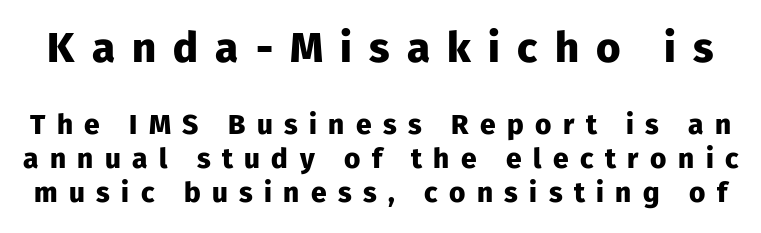
Q: Is the text bold? A: Yes.
Q: Is the text italic (slanted)? A: No, it is upright.
Q: Is the typeface a serif or a sans-serif typeface? A: Sans-serif.
Q: Is the text underlined? A: No.
Q: Is the spacing between letters normal or unusually wide? A: Unusually wide.
Q: Which block of text is set in a larger size, the first (top) or the second (bottom)? A: The first (top) one.
Q: Width (condensed, normal, or wide)? A: Normal.
Q: Stroke contrast? A: Low.
Q: x-height? A: Medium.
Q: Monospaced? A: No.
